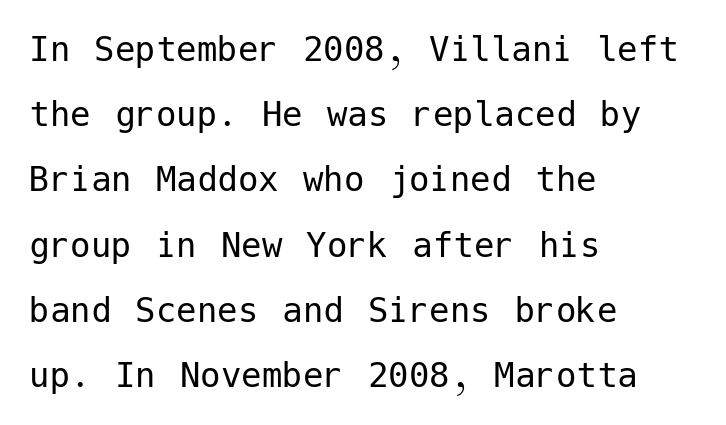
The image shows 41 px regular-weight sans-serif type, upright; set left-aligned, normal line spacing (1.59x), normal letter spacing, not underlined; low stroke contrast and a medium x-height.
